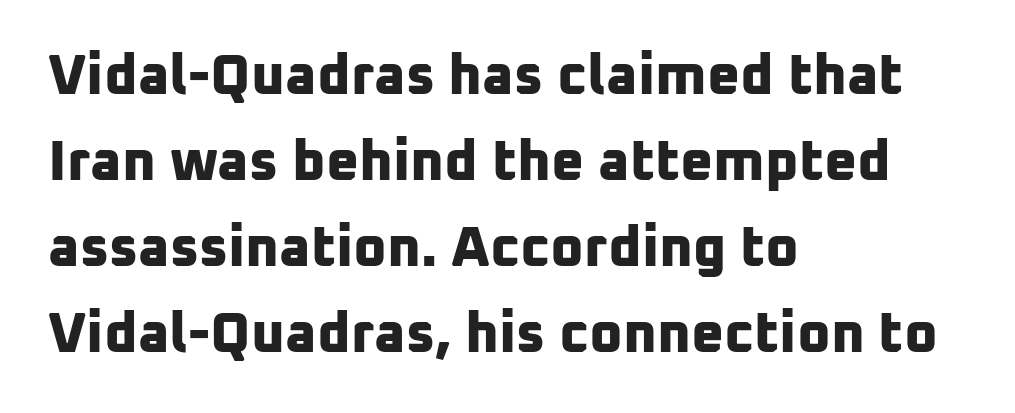
Q: Is the text bold? A: Yes.
Q: Is the typeface a serif or a sans-serif typeface? A: Sans-serif.
Q: Is the text underlined? A: No.
Q: How is the paragraph aligned? A: Left-aligned.
Q: Is the spacing between letters normal or unusually wide? A: Normal.
Q: Is the spacing between lines tight, normal or loose? A: Normal.
Q: Width (condensed, normal, or wide)? A: Normal.
Q: Stroke contrast? A: Low.
Q: x-height? A: Medium.
Q: Monospaced? A: No.
